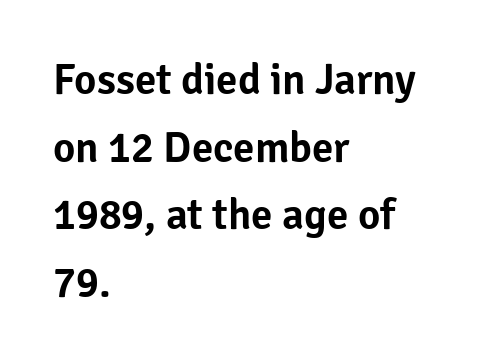
Regarding leading, the lines here are spaced in the standard way. The area under the type is left untouched. Is there any slant? The stems are plumb. Every row of glyphs begins at an identical x-position on the left. Letterform terminals end flat and unadorned throughout the passage. Is this a fixed-width face? No — the glyphs have proportional, varying widths.
